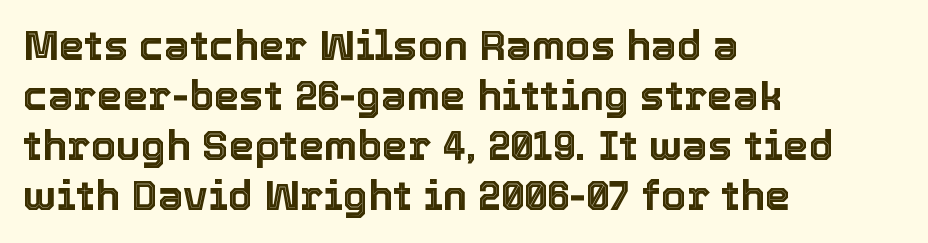
Q: Is the text italic (slanted)? A: No, it is upright.
Q: Is the text underlined? A: No.
Q: How is the paragraph aligned? A: Left-aligned.
Q: Is the spacing between letters normal or unusually wide? A: Normal.
Q: Width (condensed, normal, or wide)? A: Normal.
Q: x-height? A: Medium.
Q: Monospaced? A: No.
